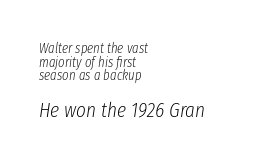
{"italic": "yes", "lean": "right", "slant_degrees": 8, "bold": "no", "underline": "no", "align": "left", "line_spacing": "tight", "line_spacing_ratio": 0.98, "letter_spacing": "normal", "letter_spacing_em": 0.0, "larger_block": "second", "size_ratio": 1.5, "glyph_px": 21}
